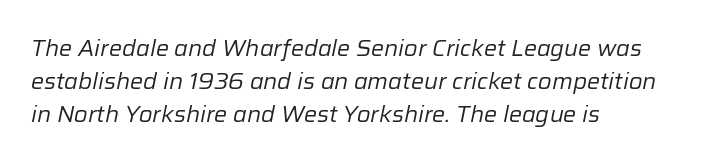
Q: Is the text bold? A: No.
Q: Is the text italic (slanted)? A: Yes, it leans right by about 12 degrees.
Q: Is the text underlined? A: No.
Q: How is the paragraph aligned? A: Left-aligned.
Q: Is the spacing between letters normal or unusually wide? A: Normal.
Q: Is the spacing between lines tight, normal or loose? A: Normal.
